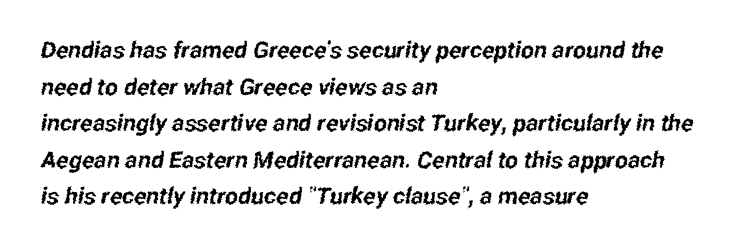
{"underline": "no", "align": "left", "line_spacing": "normal", "line_spacing_ratio": 1.59, "letter_spacing": "normal", "letter_spacing_em": 0.0, "glyph_px": 23}
